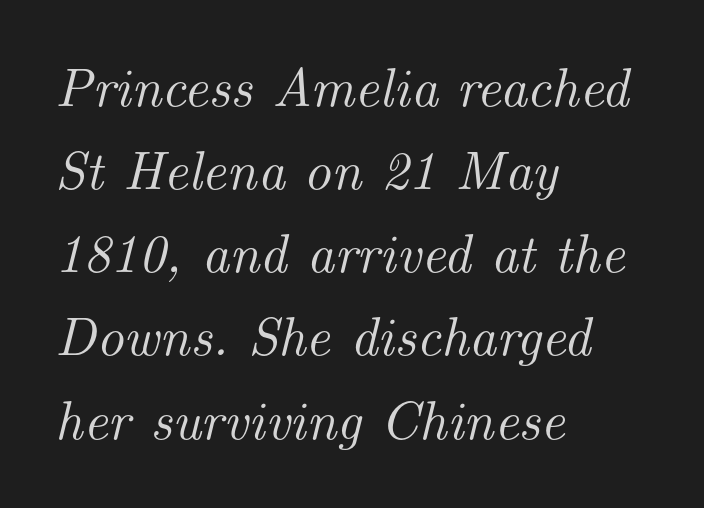
Is this a fixed-width face? No — the glyphs have proportional, varying widths. When letters slant like this, we call the style italic. Note: serifs present on the glyphs. The space beneath each line is pristine and unruled. These lines keep a tight, regular rhythm from letter to letter. Horizontal alignment here is leftward, the default for most running prose.
